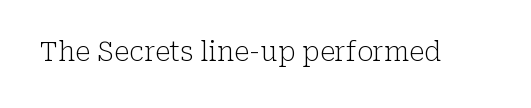
The image shows 27 px text type, upright; set normal letter spacing, not underlined.
